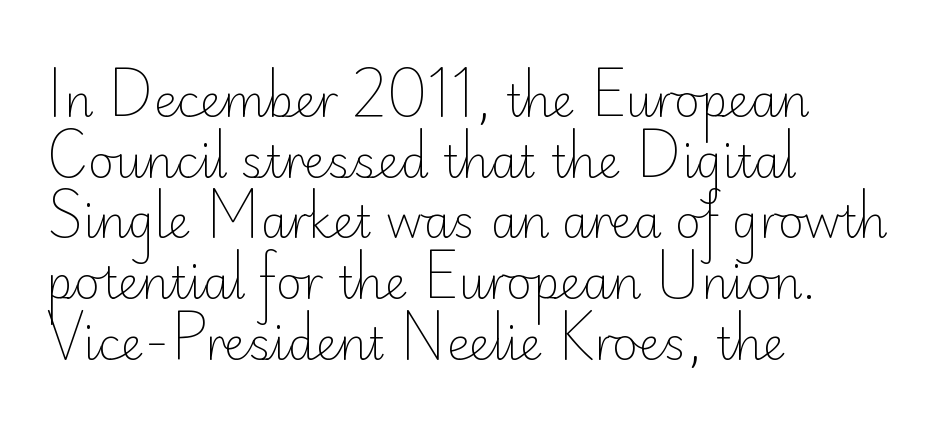
The line-height multiplier appears to be the usual default. Unlike italic type, these characters show no tilt at all. No extra tracking has been applied to these lines. No chunkiness to these letters — they're not bold. No word sits above an underline. Layout note: lines flush left.
